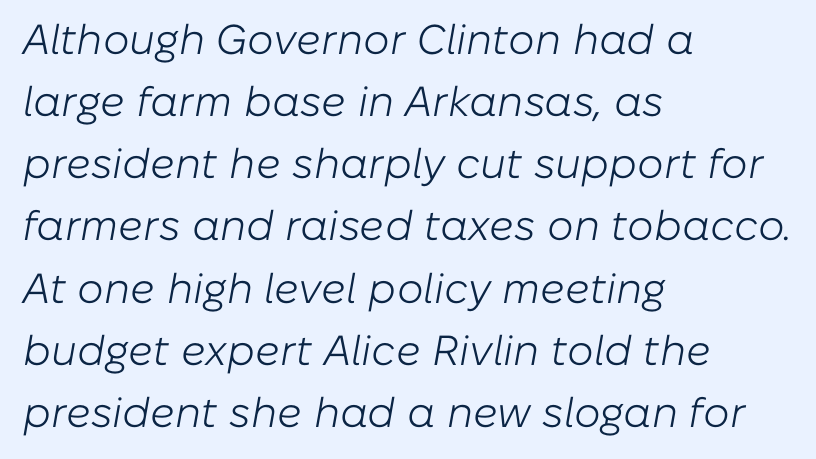
What stands out about the letter spacing? Nothing — it is the standard amount. The letters are slanted; this is an italic face. Proportional: the letters do not fall into vertical columns. In terms of leading, this rendering sits right in the middle.
